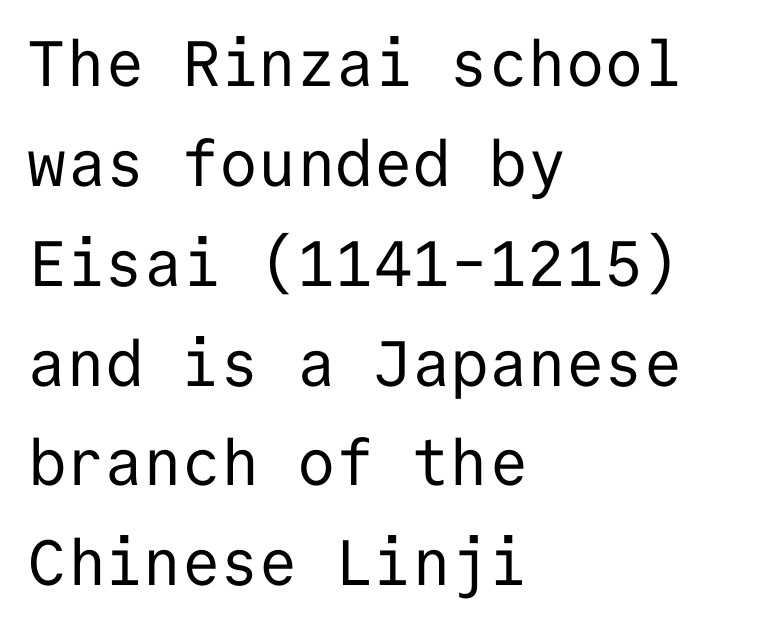
Caption: standard tracking, unaltered. The specimen reads as upright at a glance. Letters rest on an invisible, unmarked baseline. The font is comparable to plain body text, perhaps lighter. Teacher's note: observe the even left margin — that is flush-left alignment.
